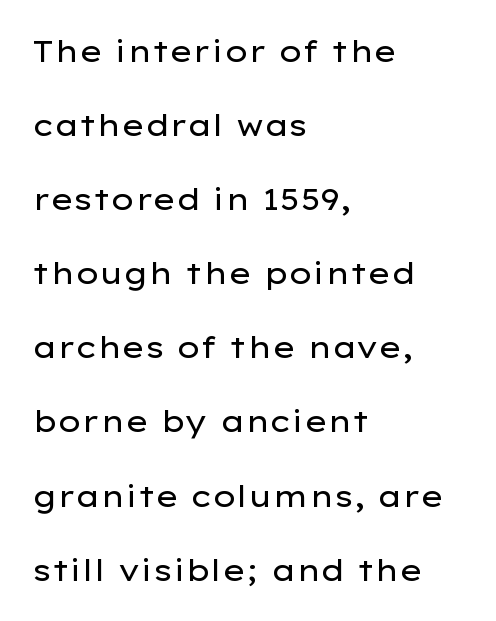
The image shows 30 px regular-weight, wide sans-serif type, upright; set left-aligned, loose line spacing (2.47x), normal letter spacing, not underlined; low stroke contrast and a medium x-height.
